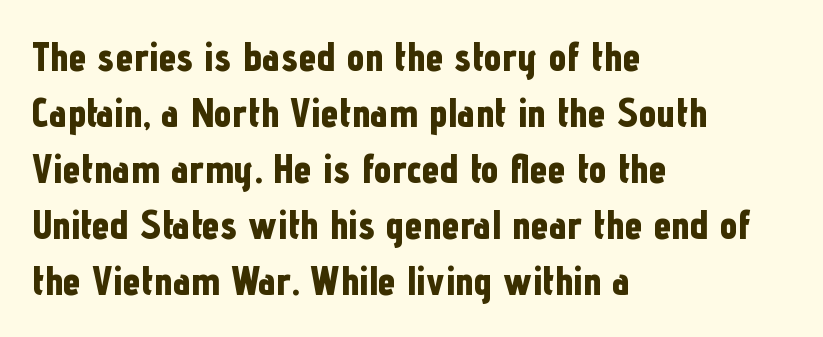
The image shows 40 px bold, condensed sans-serif type, upright; set left-aligned, normal line spacing (1.4x), normal letter spacing, not underlined; low stroke contrast and a medium x-height.
